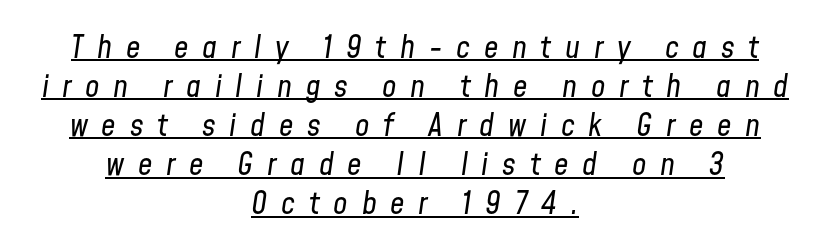
Q: Is the text bold? A: No.
Q: Is the text italic (slanted)? A: Yes, it leans right by about 8 degrees.
Q: Is the text underlined? A: Yes.
Q: How is the paragraph aligned? A: Centered.
Q: Is the spacing between letters normal or unusually wide? A: Unusually wide.
Q: Width (condensed, normal, or wide)? A: Condensed.
Q: Stroke contrast? A: Low.
Q: x-height? A: Medium.
Q: Monospaced? A: No.
